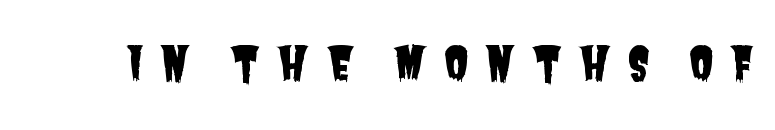
{"serif": "no", "width": "condensed", "stroke_contrast": "low", "x_height": "large", "monospaced": "no", "underline": "no", "letter_spacing": "wide", "letter_spacing_em": 0.34, "glyph_px": 46}
